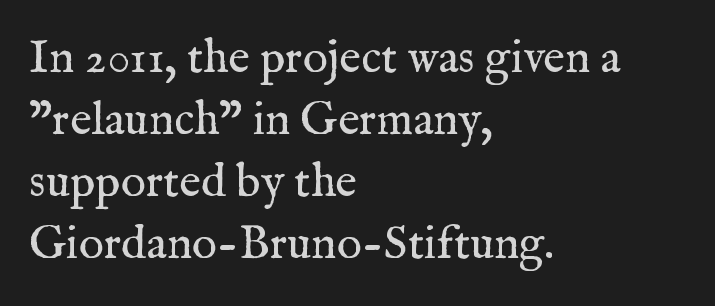
Each row of text sits above clean, open space. Note the varied advance widths — an 'i' is clearly narrower than an 'm'. Which margin do the lines hug? The left one — the right edge is uneven. These lines are composed in type with serifs. Normally led — the rows are evenly, conventionally spaced. The typography opts for an upright posture over an oblique one.
